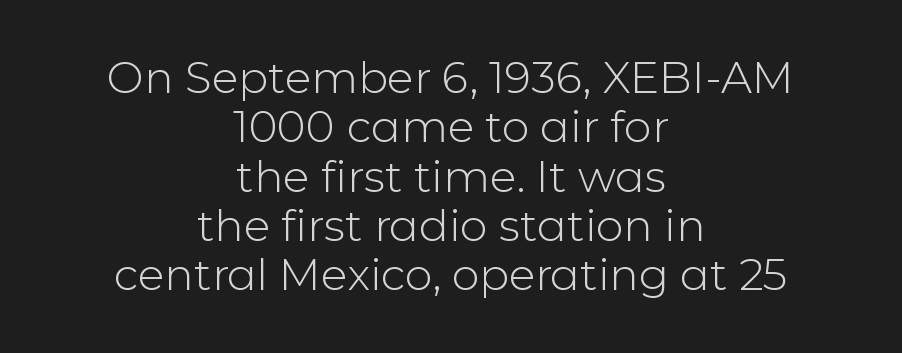
{"serif": "no", "italic": "no", "bold": "no", "weight": "light", "width": "normal", "stroke_contrast": "low", "x_height": "medium", "monospaced": "no", "underline": "no", "align": "center", "line_spacing": "tight", "line_spacing_ratio": 1.12, "letter_spacing": "normal", "letter_spacing_em": 0.0, "glyph_px": 44}
